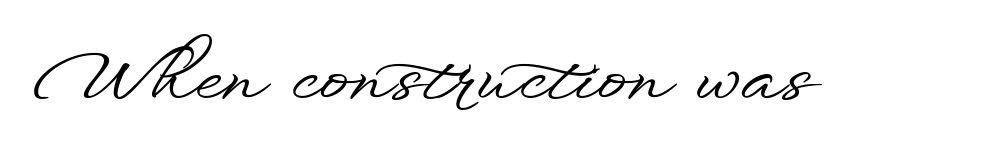
{"serif": "no", "width": "wide", "stroke_contrast": "low", "x_height": "small", "monospaced": "no", "underline": "no", "letter_spacing": "normal", "letter_spacing_em": 0.0, "glyph_px": 73}
